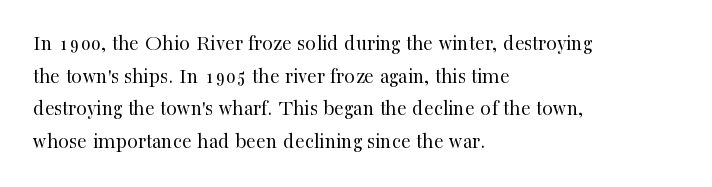
Q: Is the text bold? A: No.
Q: Is the text italic (slanted)? A: No, it is upright.
Q: Is the text underlined? A: No.
Q: How is the paragraph aligned? A: Left-aligned.
Q: Is the spacing between letters normal or unusually wide? A: Normal.
Q: Is the spacing between lines tight, normal or loose? A: Normal.
